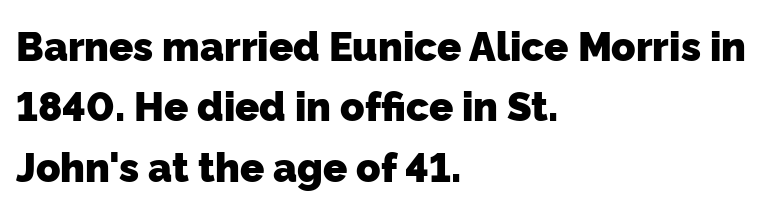
Q: Is the text bold? A: Yes.
Q: Is the typeface a serif or a sans-serif typeface? A: Sans-serif.
Q: Is the text underlined? A: No.
Q: How is the paragraph aligned? A: Left-aligned.
Q: Is the spacing between letters normal or unusually wide? A: Normal.
Q: Is the spacing between lines tight, normal or loose? A: Normal.
Q: Width (condensed, normal, or wide)? A: Normal.
Q: Stroke contrast? A: Low.
Q: x-height? A: Medium.
Q: Monospaced? A: No.
